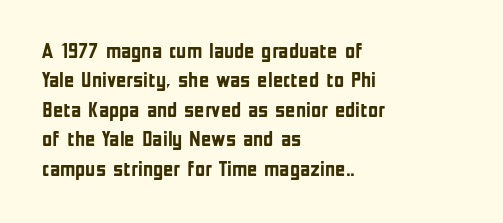
The image shows 22 px bold type, upright; set left-aligned, normal line spacing (1.34x), normal letter spacing, not underlined.
